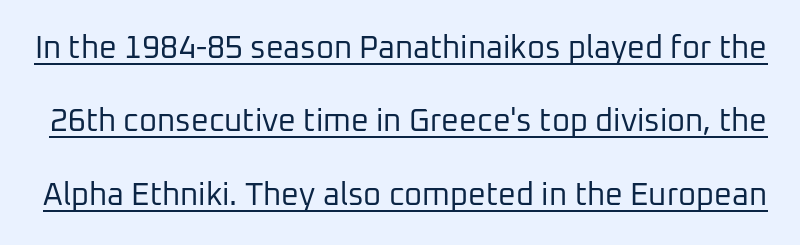
The image shows 31 px regular-weight sans-serif type, upright; set loose line spacing (2.37x), normal letter spacing, underlined; low stroke contrast and a medium x-height.
